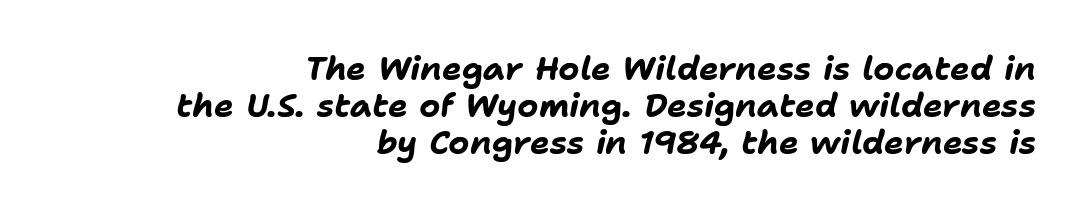
{"italic": "yes", "lean": "right", "slant_degrees": 11, "bold": "yes", "weight": "bold", "width": "normal", "stroke_contrast": "low", "x_height": "medium", "monospaced": "no", "underline": "no", "align": "right", "line_spacing": "tight", "line_spacing_ratio": 1.12, "letter_spacing": "normal", "letter_spacing_em": 0.0, "glyph_px": 33}
